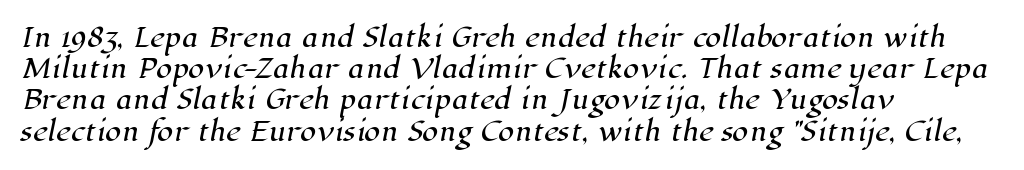
Q: Is the text underlined? A: No.
Q: How is the paragraph aligned? A: Left-aligned.
Q: Is the spacing between letters normal or unusually wide? A: Normal.
